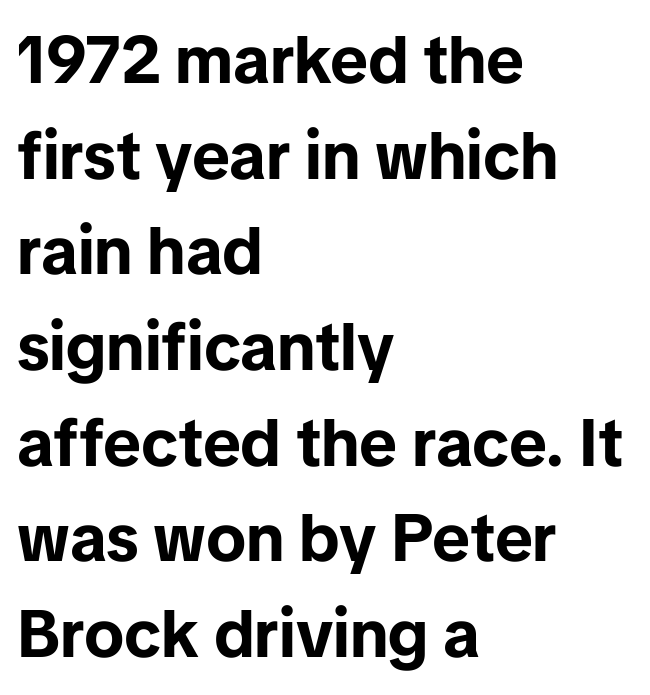
The image shows 66 px bold sans-serif type, upright; set left-aligned, normal line spacing (1.45x), normal letter spacing, not underlined; low stroke contrast and a medium x-height.
